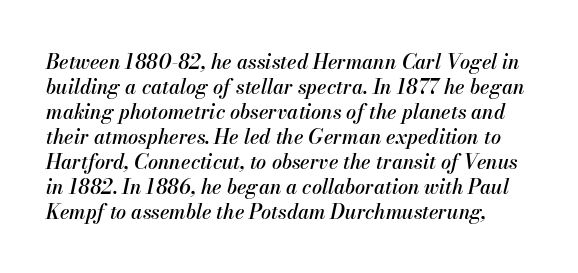
Is there much room between lines? A standard amount, neither cramped nor airy. Glance below the letters and you will spot only blank space. Compared with typical body copy, the letter spacing here is the same. These lines were composed using italics.
